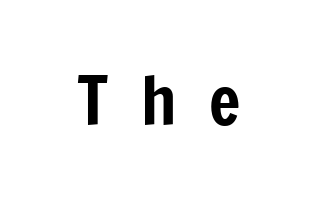
The image shows 66 px condensed sans-serif type, upright; set unusually wide letter spacing (+0.49 em), not underlined; low stroke contrast and a medium x-height.
